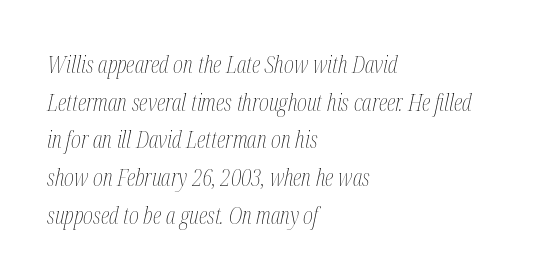
{"italic": "yes", "lean": "right", "slant_degrees": 12, "bold": "no", "underline": "no", "align": "left", "line_spacing": "normal", "line_spacing_ratio": 1.57, "letter_spacing": "normal", "letter_spacing_em": 0.0, "glyph_px": 24}
